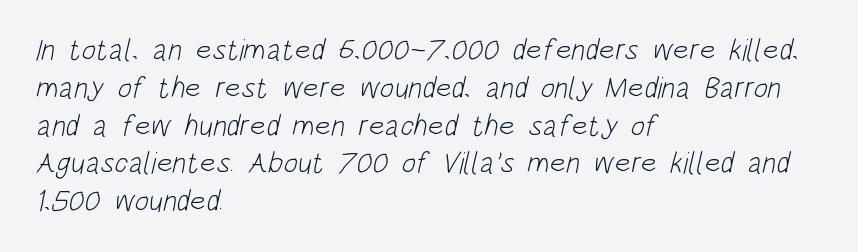
The image shows 30 px light, condensed sans-serif type; set left-aligned, normal line spacing (1.26x), normal letter spacing, not underlined; low stroke contrast and a large x-height.
